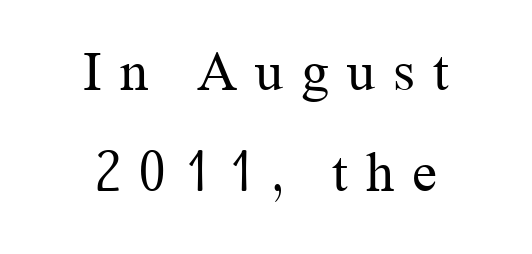
Is this a sans? No — the strokes have serifs. Beneath every word, the page is bare. Observe the wide spacing: letters keep a clear distance from each other. The lines in this sample share a center point and differ in where they start and stop.
